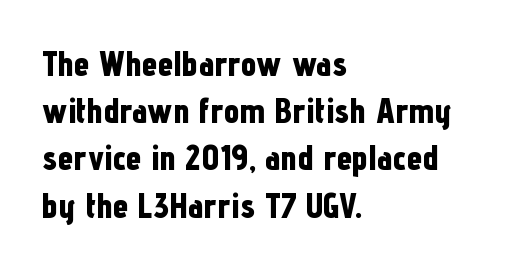
Each letter keeps its own natural width here, so spacing adapts to shape. Notice how the stems are strictly vertical — no italics here. Horizontally, the lines are justified to the leading edge only. The line texture is even and compact thanks to regular tracking. Nobody drew a line under any word here. Normally led — the rows are evenly, conventionally spaced.
